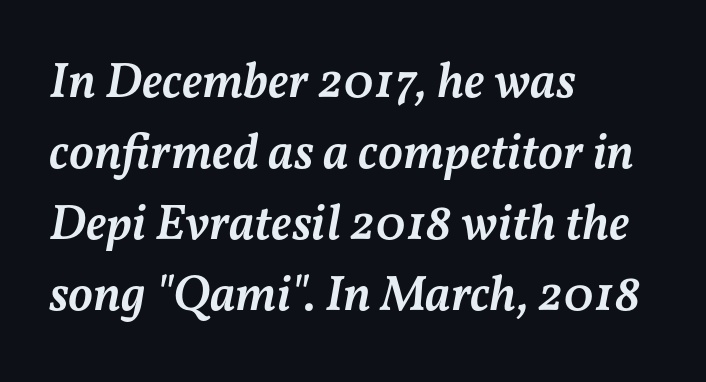
The words here are not underlined. These lines stack with their left ends in a neat column. This is oblique type, the kind used for emphasis or titles. Compared with typical body copy, the letter spacing here is the same. In terms of weight, the rendering is demibold, just under bold.
